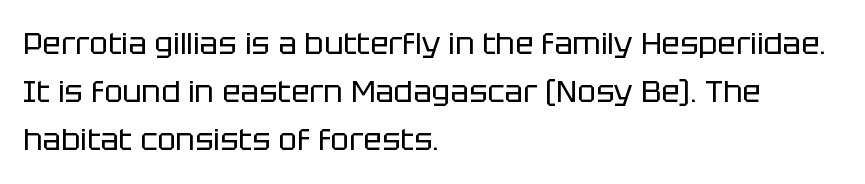
There is no visible air inserted between adjacent glyphs. Does the lettering tilt? It doesn't — this is upright. Proportional: the letters do not fall into vertical columns. Normally led — the rows are evenly, conventionally spaced.
